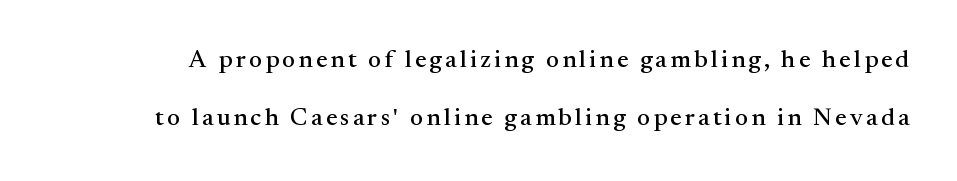
{"italic": "no", "underline": "no", "line_spacing": "loose", "line_spacing_ratio": 2.34, "glyph_px": 25}
